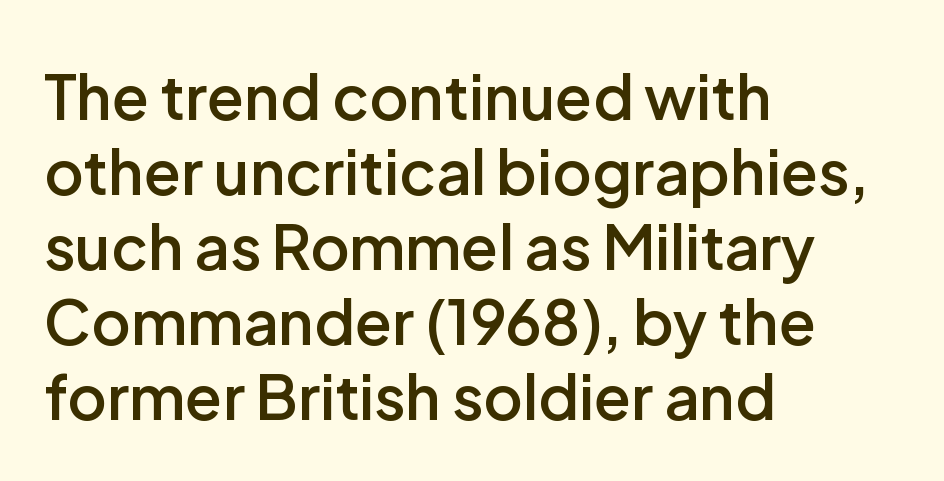
Q: Is the text bold? A: Semi-bold.
Q: Is the text italic (slanted)? A: No, it is upright.
Q: Is the typeface a serif or a sans-serif typeface? A: Sans-serif.
Q: Is the text underlined? A: No.
Q: How is the paragraph aligned? A: Left-aligned.
Q: Is the spacing between letters normal or unusually wide? A: Normal.
Q: Width (condensed, normal, or wide)? A: Normal.
Q: Stroke contrast? A: Low.
Q: x-height? A: Medium.
Q: Monospaced? A: No.
